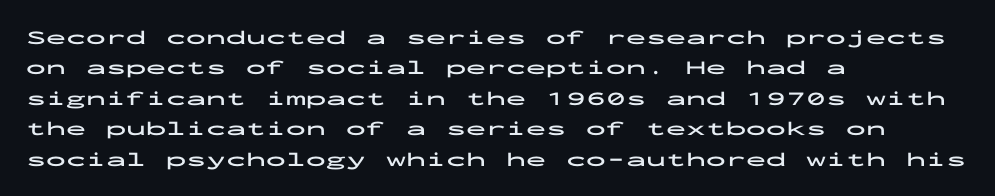
Q: Is the text bold? A: Yes.
Q: Is the text italic (slanted)? A: No, it is upright.
Q: Is the text underlined? A: No.
Q: How is the paragraph aligned? A: Left-aligned.
Q: Is the spacing between letters normal or unusually wide? A: Normal.
Q: Is the spacing between lines tight, normal or loose? A: Normal.
